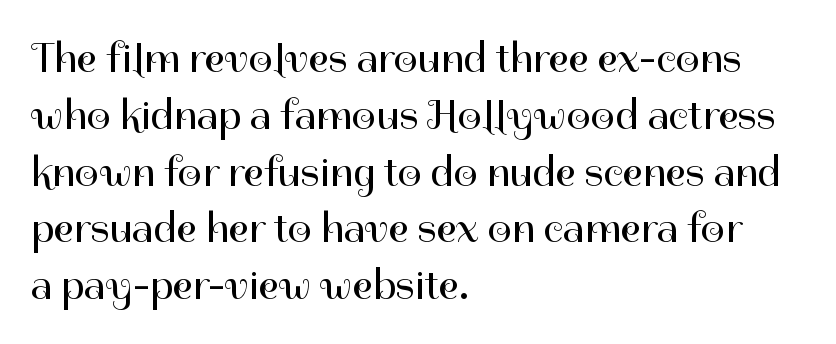
Q: Is the text bold? A: No.
Q: Is the text italic (slanted)? A: No, it is upright.
Q: Is the typeface a serif or a sans-serif typeface? A: Sans-serif.
Q: Is the text underlined? A: No.
Q: How is the paragraph aligned? A: Left-aligned.
Q: Is the spacing between letters normal or unusually wide? A: Normal.
Q: Is the spacing between lines tight, normal or loose? A: Normal.
Q: Width (condensed, normal, or wide)? A: Normal.
Q: Stroke contrast? A: High.
Q: x-height? A: Medium.
Q: Monospaced? A: No.
